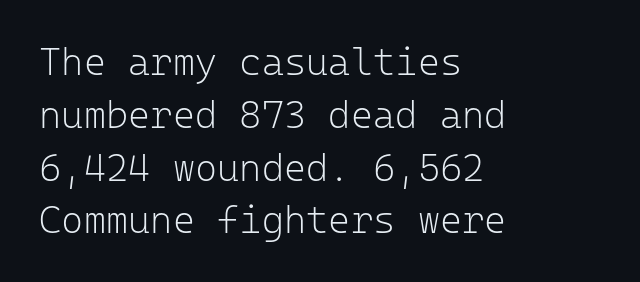
Q: Is the text bold? A: No.
Q: Is the text italic (slanted)? A: No, it is upright.
Q: Is the typeface a serif or a sans-serif typeface? A: Sans-serif.
Q: Is the text underlined? A: No.
Q: How is the paragraph aligned? A: Left-aligned.
Q: Is the spacing between letters normal or unusually wide? A: Normal.
Q: Is the spacing between lines tight, normal or loose? A: Normal.
Q: Width (condensed, normal, or wide)? A: Normal.
Q: Stroke contrast? A: Low.
Q: x-height? A: Medium.
Q: Monospaced? A: Yes.
